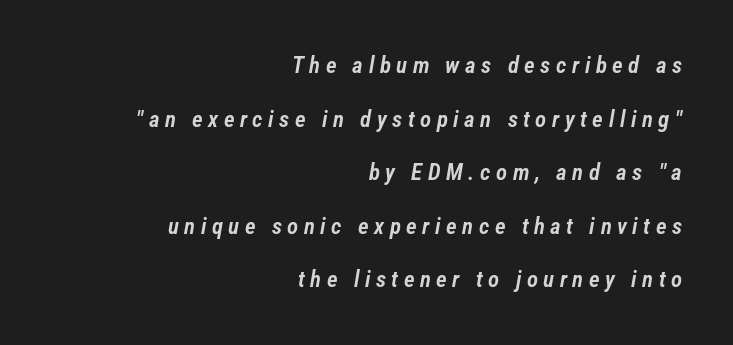
Q: Is the text bold? A: Semi-bold.
Q: Is the text italic (slanted)? A: Yes, it leans right by about 12 degrees.
Q: Is the text underlined? A: No.
Q: How is the paragraph aligned? A: Right-aligned.
Q: Is the spacing between letters normal or unusually wide? A: Unusually wide.
Q: Is the spacing between lines tight, normal or loose? A: Loose.
